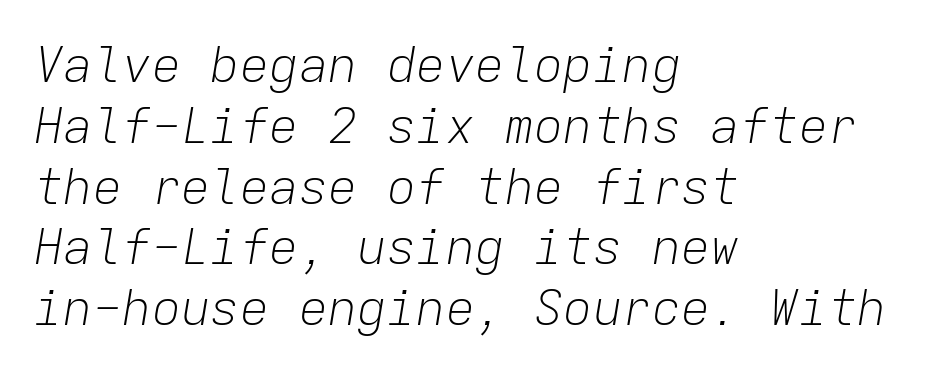
{"italic": "yes", "lean": "right", "slant_degrees": 9, "bold": "no", "weight": "light", "width": "normal", "stroke_contrast": "low", "x_height": "medium", "monospaced": "yes", "underline": "no", "align": "left", "line_spacing_ratio": 1.24, "letter_spacing": "normal", "letter_spacing_em": 0.0, "glyph_px": 49}
